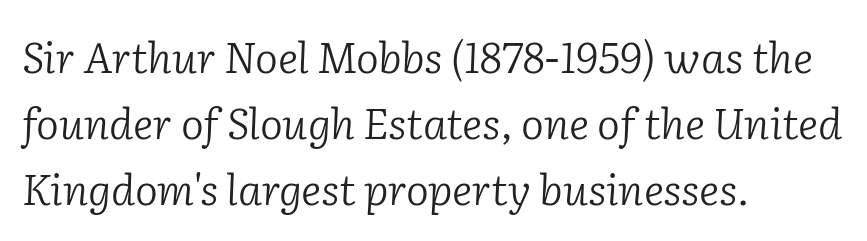
{"serif": "yes", "italic": "yes", "lean": "right", "slant_degrees": 2, "bold": "no", "weight": "light", "width": "normal", "stroke_contrast": "low", "x_height": "medium", "monospaced": "no", "underline": "no", "align": "left", "line_spacing": "normal", "line_spacing_ratio": 1.53, "letter_spacing": "normal", "letter_spacing_em": 0.0, "glyph_px": 43}
